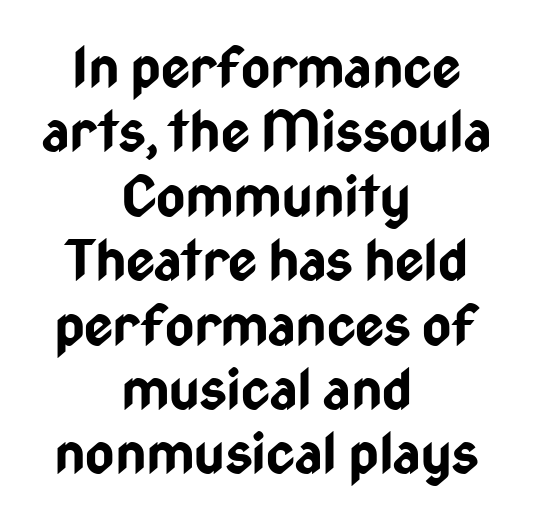
{"serif": "no", "italic": "no", "bold": "yes", "weight": "bold", "width": "condensed", "stroke_contrast": "low", "x_height": "medium", "monospaced": "no", "underline": "no", "align": "center", "line_spacing": "tight", "line_spacing_ratio": 1.15, "letter_spacing": "normal", "letter_spacing_em": 0.0, "glyph_px": 56}
